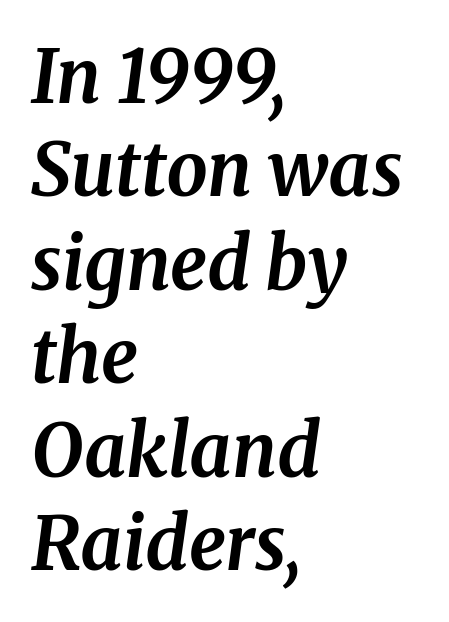
Q: Is the text bold? A: Yes.
Q: Is the text italic (slanted)? A: Yes, it leans right by about 8 degrees.
Q: Is the typeface a serif or a sans-serif typeface? A: Serif.
Q: Is the text underlined? A: No.
Q: How is the paragraph aligned? A: Left-aligned.
Q: Is the spacing between letters normal or unusually wide? A: Normal.
Q: Is the spacing between lines tight, normal or loose? A: Normal.
Q: Width (condensed, normal, or wide)? A: Normal.
Q: Stroke contrast? A: Medium.
Q: x-height? A: Medium.
Q: Monospaced? A: No.
